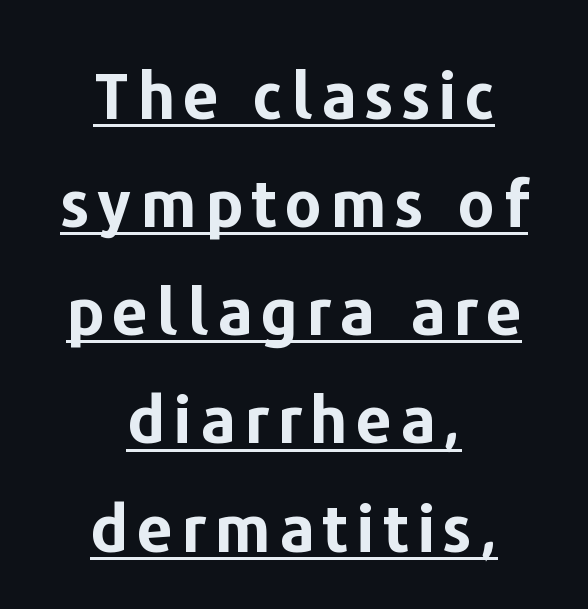
Q: Is the text bold? A: Yes.
Q: Is the text italic (slanted)? A: No, it is upright.
Q: Is the typeface a serif or a sans-serif typeface? A: Sans-serif.
Q: Is the text underlined? A: Yes.
Q: How is the paragraph aligned? A: Centered.
Q: Is the spacing between lines tight, normal or loose? A: Normal.
Q: Width (condensed, normal, or wide)? A: Normal.
Q: Stroke contrast? A: Low.
Q: x-height? A: Medium.
Q: Monospaced? A: No.
